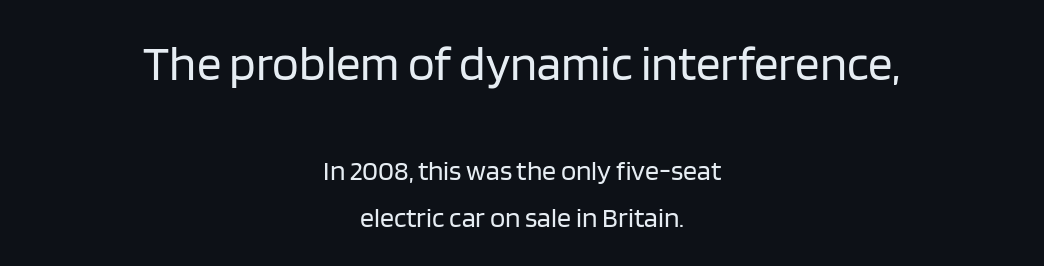
Q: Is the text bold? A: No.
Q: Is the text italic (slanted)? A: No, it is upright.
Q: Is the typeface a serif or a sans-serif typeface? A: Sans-serif.
Q: Is the text underlined? A: No.
Q: How is the paragraph aligned? A: Centered.
Q: Is the spacing between letters normal or unusually wide? A: Normal.
Q: Is the spacing between lines tight, normal or loose? A: Normal.
Q: Which block of text is set in a larger size, the first (top) or the second (bottom)? A: The first (top) one.
Q: Width (condensed, normal, or wide)? A: Normal.
Q: Stroke contrast? A: Low.
Q: x-height? A: Large.
Q: Monospaced? A: No.
